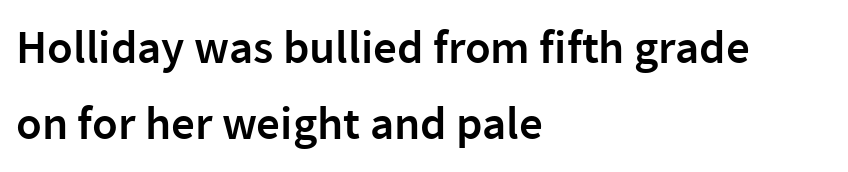
The image shows 47 px semibold sans-serif type, upright; set left-aligned, normal line spacing (1.62x), normal letter spacing, not underlined; low stroke contrast and a medium x-height.
